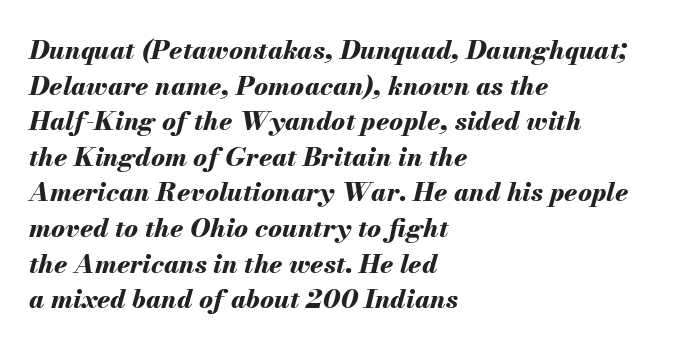
Q: Is the text bold? A: Yes.
Q: Is the text italic (slanted)? A: Yes, it leans right by about 13 degrees.
Q: Is the text underlined? A: No.
Q: How is the paragraph aligned? A: Left-aligned.
Q: Is the spacing between letters normal or unusually wide? A: Normal.
Q: Is the spacing between lines tight, normal or loose? A: Normal.
